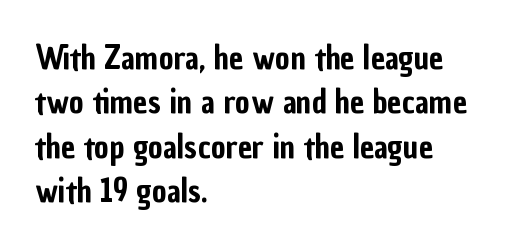
Reading down the column, the eye jumps a familiar distance to each next line. Posture: straight, roman, zero tilt. No word sits above an underline. The passage shown is typed in a proportional face where columns would drift.
